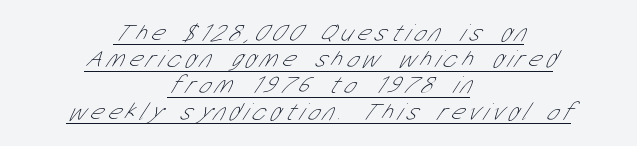
This reads as an unemphasized weight, regular at the heaviest. Reading down the column, the eye jumps only a short way to each next line. Every row of glyphs is offset so its center matches the block's center. In designer terms, the underline attribute is active on this setting.
